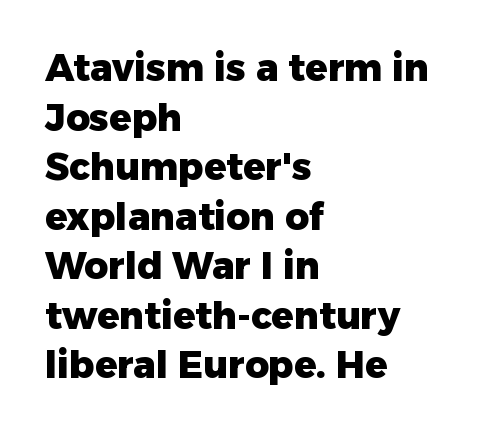
The image shows 37 px heavy sans-serif type, upright; set left-aligned, normal line spacing (1.34x), normal letter spacing, not underlined; low stroke contrast and a medium x-height.
